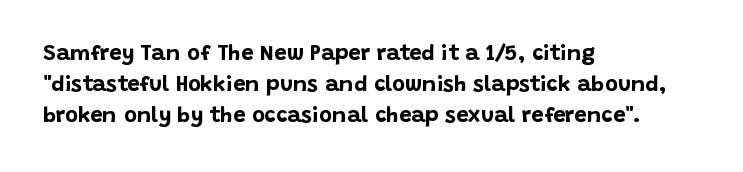
The image shows 22 px bold type, upright; set left-aligned, normal line spacing (1.41x), normal letter spacing, not underlined.
